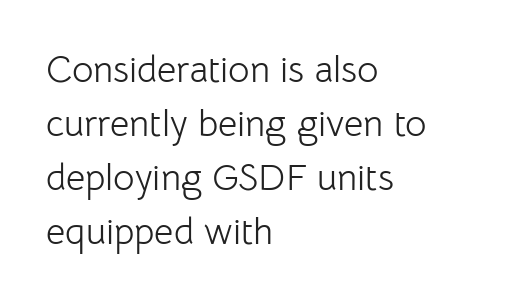
Q: Is the text bold? A: No.
Q: Is the text italic (slanted)? A: No, it is upright.
Q: Is the typeface a serif or a sans-serif typeface? A: Sans-serif.
Q: Is the text underlined? A: No.
Q: How is the paragraph aligned? A: Left-aligned.
Q: Is the spacing between letters normal or unusually wide? A: Normal.
Q: Is the spacing between lines tight, normal or loose? A: Normal.
Q: Width (condensed, normal, or wide)? A: Normal.
Q: Stroke contrast? A: Low.
Q: x-height? A: Medium.
Q: Monospaced? A: No.
